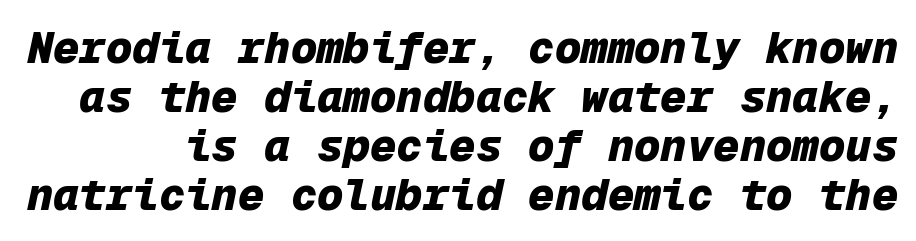
Characters follow at the spacing the type designer built in. On the weight axis this lands at bold, roughly 700. The passage shown is typed in a monospace face where columns stay perfectly aligned. Style check: oblique.
